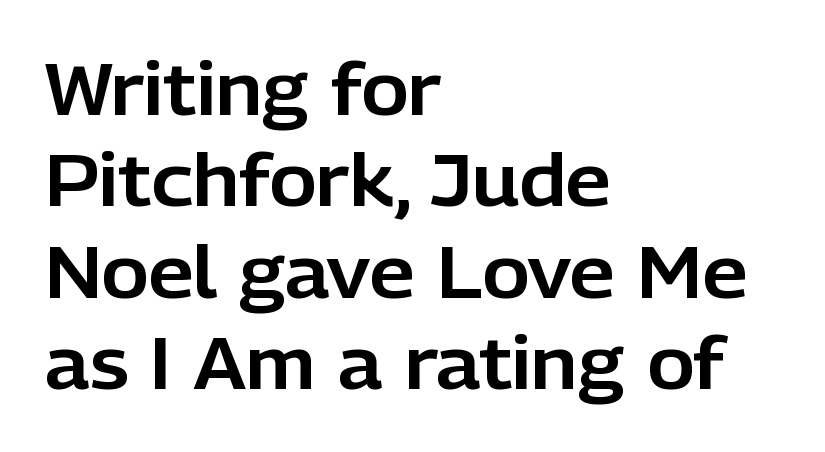
Q: Is the text italic (slanted)? A: No, it is upright.
Q: Is the typeface a serif or a sans-serif typeface? A: Sans-serif.
Q: Is the text underlined? A: No.
Q: How is the paragraph aligned? A: Left-aligned.
Q: Is the spacing between letters normal or unusually wide? A: Normal.
Q: Is the spacing between lines tight, normal or loose? A: Normal.
Q: Width (condensed, normal, or wide)? A: Normal.
Q: Stroke contrast? A: Low.
Q: x-height? A: Medium.
Q: Monospaced? A: No.
